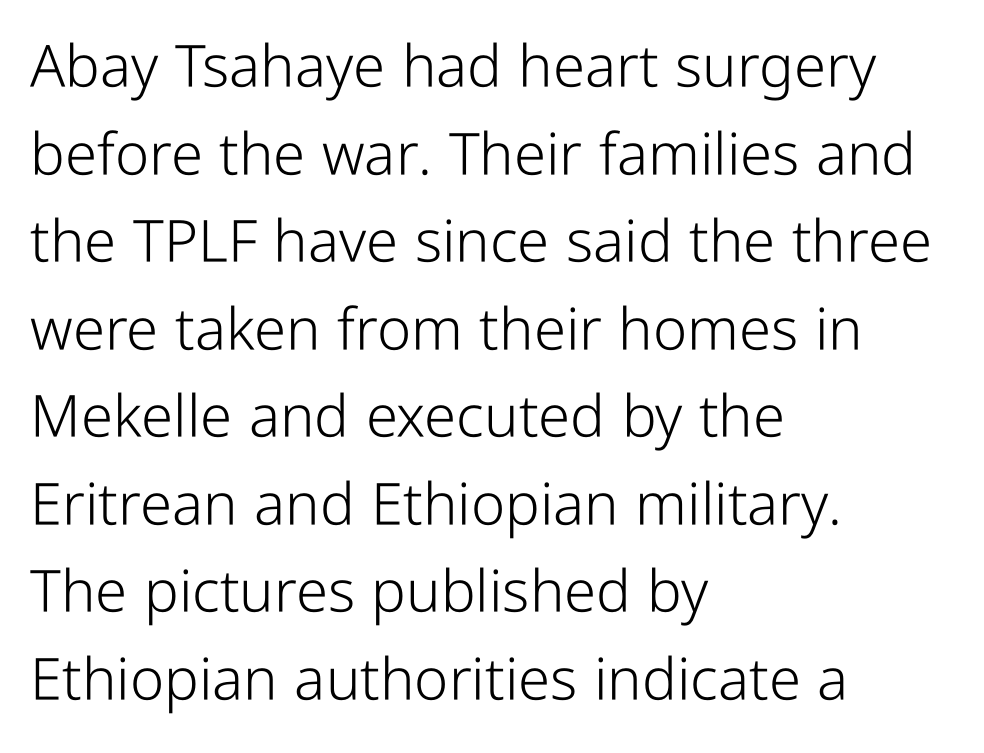
Q: Is the text bold? A: No.
Q: Is the text italic (slanted)? A: No, it is upright.
Q: Is the typeface a serif or a sans-serif typeface? A: Sans-serif.
Q: Is the text underlined? A: No.
Q: How is the paragraph aligned? A: Left-aligned.
Q: Is the spacing between letters normal or unusually wide? A: Normal.
Q: Is the spacing between lines tight, normal or loose? A: Normal.
Q: Width (condensed, normal, or wide)? A: Condensed.
Q: Stroke contrast? A: Low.
Q: x-height? A: Medium.
Q: Monospaced? A: No.
